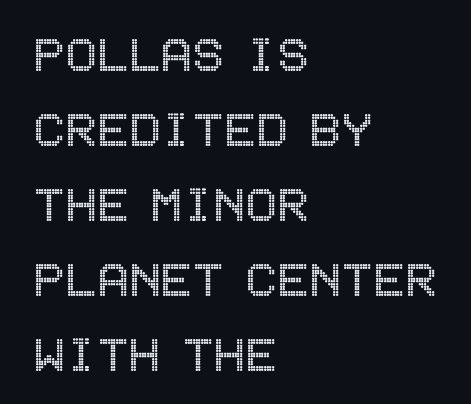
{"italic": "no", "width": "condensed", "x_height": "large", "underline": "no", "align": "left", "line_spacing": "normal", "line_spacing_ratio": 1.27, "letter_spacing": "normal", "letter_spacing_em": 0.0, "glyph_px": 59}
